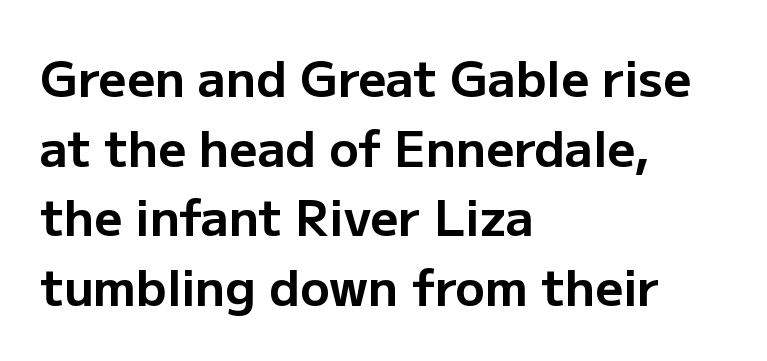
{"serif": "no", "italic": "no", "bold": "yes", "weight": "bold", "width": "normal", "stroke_contrast": "low", "x_height": "medium", "monospaced": "no", "underline": "no", "align": "left", "line_spacing": "normal", "line_spacing_ratio": 1.42, "letter_spacing": "normal", "letter_spacing_em": 0.0, "glyph_px": 49}
